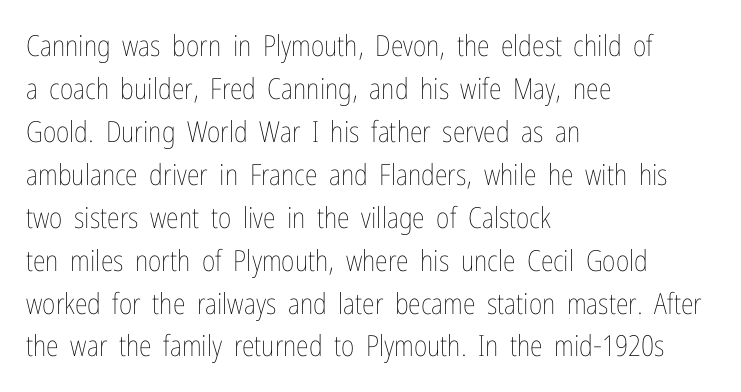
Q: Is the text bold? A: No.
Q: Is the text italic (slanted)? A: No, it is upright.
Q: Is the text underlined? A: No.
Q: How is the paragraph aligned? A: Left-aligned.
Q: Is the spacing between letters normal or unusually wide? A: Normal.
Q: Is the spacing between lines tight, normal or loose? A: Normal.
Q: Width (condensed, normal, or wide)? A: Condensed.
Q: Stroke contrast? A: Low.
Q: x-height? A: Medium.
Q: Monospaced? A: No.
